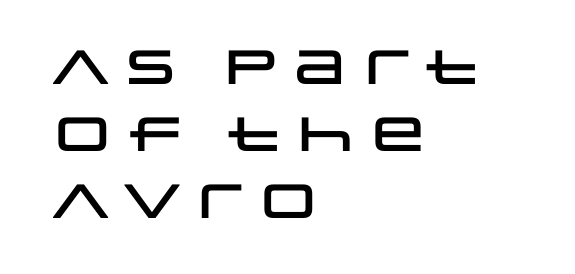
{"serif": "no", "italic": "no", "width": "wide", "stroke_contrast": "low", "x_height": "large", "monospaced": "no", "underline": "no", "align": "left", "line_spacing": "normal", "line_spacing_ratio": 1.4, "letter_spacing": "normal", "letter_spacing_em": 0.0, "glyph_px": 48}
